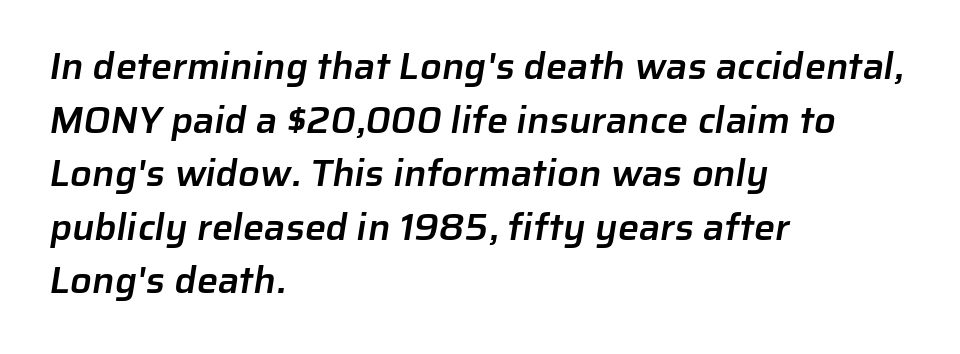
Q: Is the text bold? A: Semi-bold.
Q: Is the typeface a serif or a sans-serif typeface? A: Sans-serif.
Q: Is the text underlined? A: No.
Q: How is the paragraph aligned? A: Left-aligned.
Q: Is the spacing between letters normal or unusually wide? A: Normal.
Q: Is the spacing between lines tight, normal or loose? A: Normal.
Q: Width (condensed, normal, or wide)? A: Normal.
Q: Stroke contrast? A: Low.
Q: x-height? A: Medium.
Q: Monospaced? A: No.
